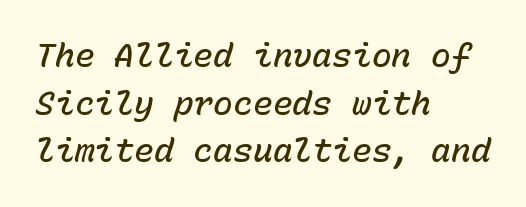
Observe the ordinary spacing: letters are neighbours, not strangers. If you measured baseline to baseline, you'd find a middling distance. The passage shown leans; its letterforms are oblique. The specimen omits any rule beneath the text block's lines. Look at the stroke-to-counter ratio: somewhat heavy, a semibold. The paragraph has a hard left edge and a soft right edge.
